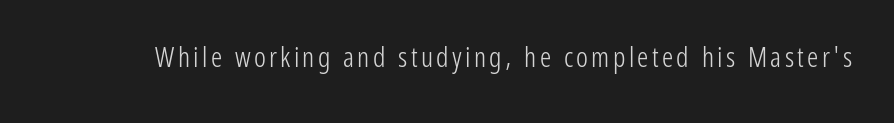
Q: Is the text bold? A: No.
Q: Is the text italic (slanted)? A: No, it is upright.
Q: Is the typeface a serif or a sans-serif typeface? A: Sans-serif.
Q: Is the text underlined? A: No.
Q: Width (condensed, normal, or wide)? A: Condensed.
Q: Stroke contrast? A: Low.
Q: x-height? A: Medium.
Q: Monospaced? A: No.
